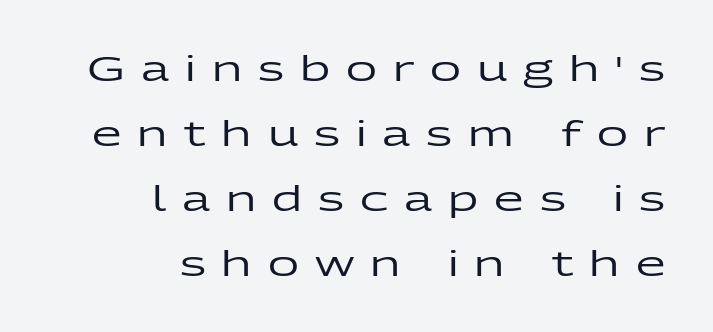
The gap between lines stays unmarked. The axis of the letterforms is exactly vertical. Each letter's strokes conclude bluntly, with no projecting serifs. Tracking here is generous; glyphs stand well apart from one another. The space between consecutive lines is lavish.
